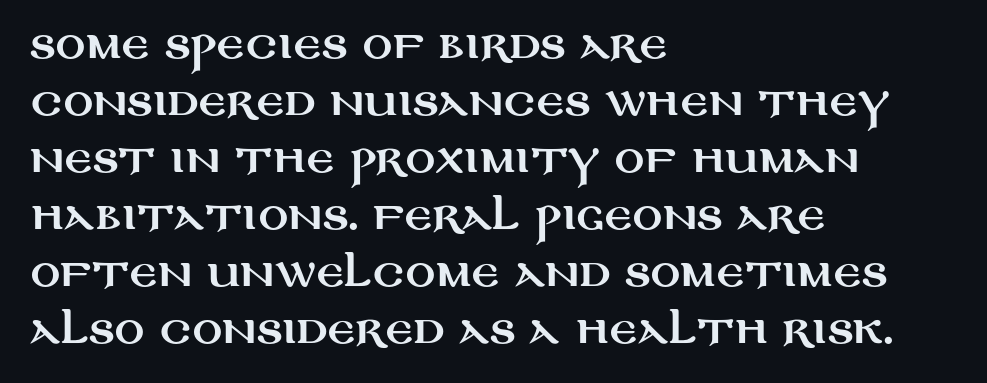
The image shows 37 px wide sans-serif type, upright; set left-aligned, normal line spacing (1.54x), normal letter spacing, not underlined; medium stroke contrast and a large x-height.
